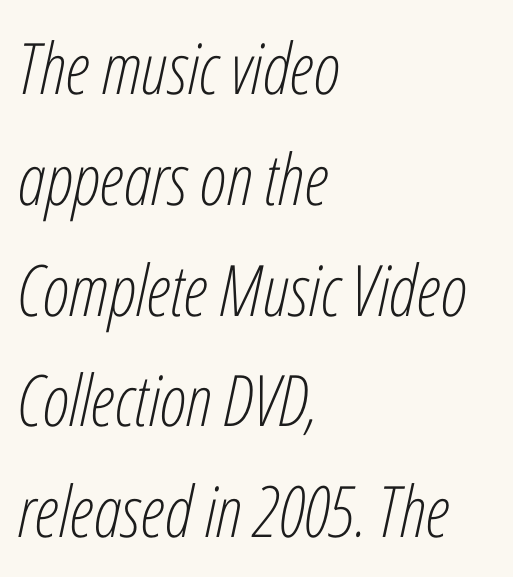
Q: Is the text bold? A: No.
Q: Is the text italic (slanted)? A: Yes, it leans right by about 12 degrees.
Q: Is the text underlined? A: No.
Q: How is the paragraph aligned? A: Left-aligned.
Q: Is the spacing between letters normal or unusually wide? A: Normal.
Q: Is the spacing between lines tight, normal or loose? A: Normal.
Q: Width (condensed, normal, or wide)? A: Condensed.
Q: Stroke contrast? A: Low.
Q: x-height? A: Medium.
Q: Monospaced? A: No.
